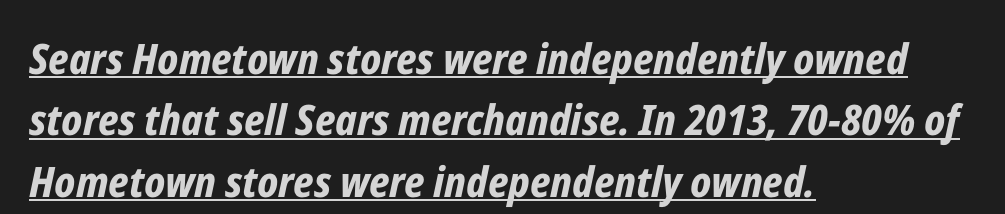
{"italic": "yes", "lean": "right", "slant_degrees": 12, "bold": "yes", "weight": "bold", "width": "condensed", "stroke_contrast": "low", "x_height": "medium", "monospaced": "no", "underline": "yes", "align": "left", "line_spacing": "normal", "line_spacing_ratio": 1.46, "letter_spacing": "normal", "letter_spacing_em": 0.0, "glyph_px": 42}
